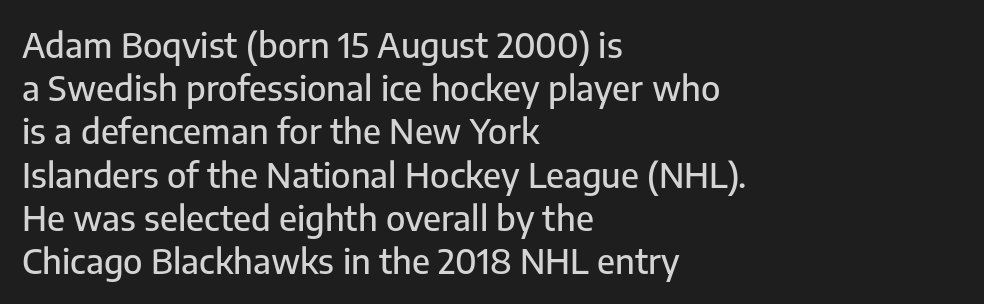
Leading: standard. A typesetter would call this proportional, since set widths differ per character. Just letters on the line, the space beneath them empty. In terms of letterspacing, this is plain default setting. Style check: upright. Are there feet on the stems? There aren't — it's a sans.
